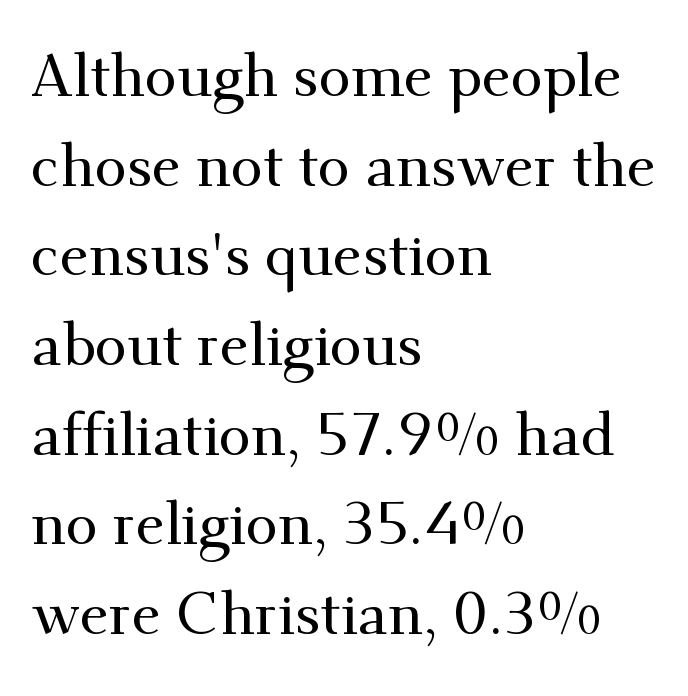
Each letter's strokes conclude with small projecting serifs. Unlike italic type, these characters show no tilt at all. The leading is moderate, giving the passage an even texture. Tracking value appears to be zero — textbook default spacing. Looks like regular typesetting: each glyph gets only the width it needs.
